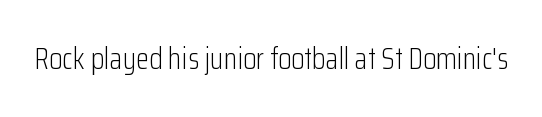
Think of a printed novel: that variable character pitch is what you see here. Italic: no, the glyphs are upright roman. The specimen omits any rule beneath the text block's lines. Compared with a typical body face, this is equally light or lighter still.
